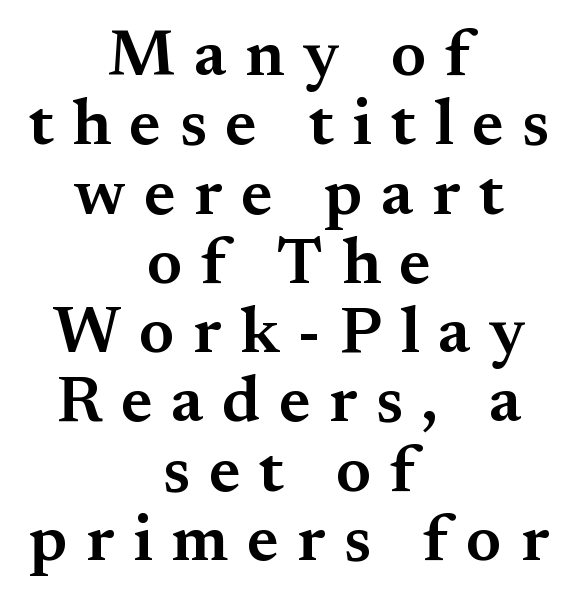
Do the characters align in a grid? No, the font is proportional. Compared with typical body copy, the letter spacing here is much looser. This sample uses an upright cut, with every glyph sitting square on the baseline. The glyphs are unaccompanied by any horizontal stroke below them. The characters display serif detailing at their extremities.
